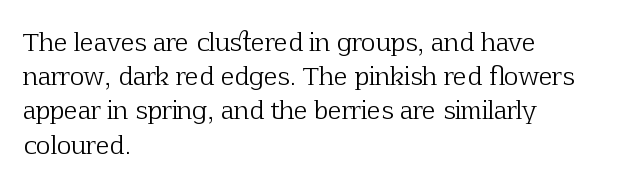
The image shows 25 px text type, upright; set left-aligned, normal line spacing (1.37x), normal letter spacing, not underlined.
